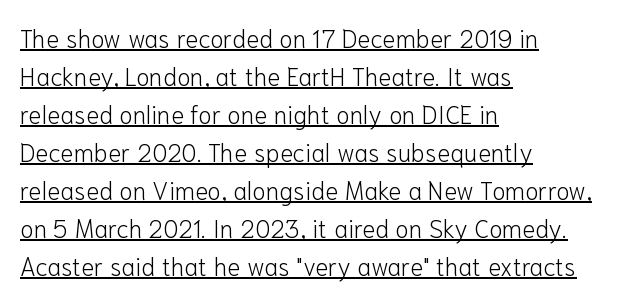
{"italic": "no", "bold": "no", "underline": "yes", "align": "left", "line_spacing": "normal", "line_spacing_ratio": 1.52, "letter_spacing": "normal", "letter_spacing_em": 0.0, "glyph_px": 25}
